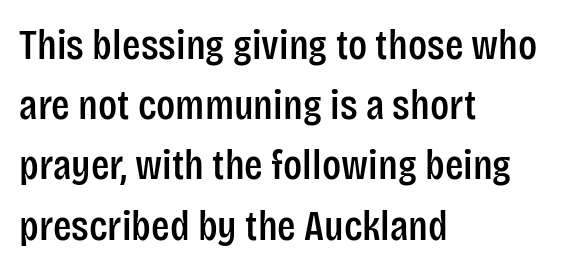
The image shows 43 px condensed sans-serif type, upright; set left-aligned, normal line spacing (1.4x), normal letter spacing, not underlined; low stroke contrast and a large x-height.
